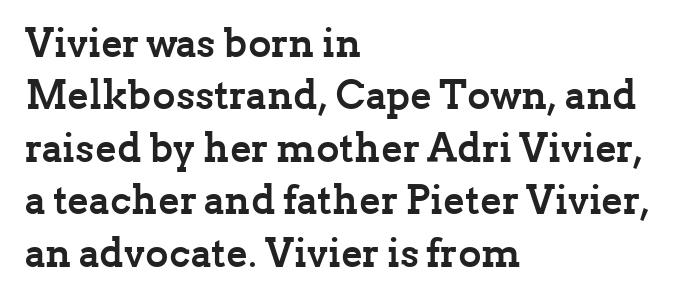
Q: Is the text bold? A: Yes.
Q: Is the text italic (slanted)? A: No, it is upright.
Q: Is the typeface a serif or a sans-serif typeface? A: Serif.
Q: Is the text underlined? A: No.
Q: How is the paragraph aligned? A: Left-aligned.
Q: Is the spacing between letters normal or unusually wide? A: Normal.
Q: Is the spacing between lines tight, normal or loose? A: Normal.
Q: Width (condensed, normal, or wide)? A: Normal.
Q: Stroke contrast? A: Low.
Q: x-height? A: Medium.
Q: Monospaced? A: No.
